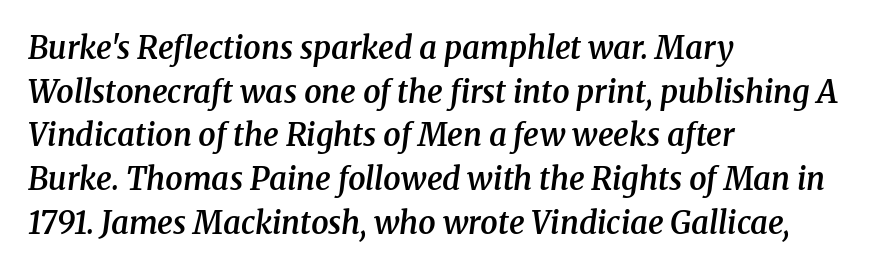
The image shows 31 px semibold serif type, italic (leaning right); set left-aligned, normal line spacing (1.41x), normal letter spacing, not underlined; medium stroke contrast and a medium x-height.
